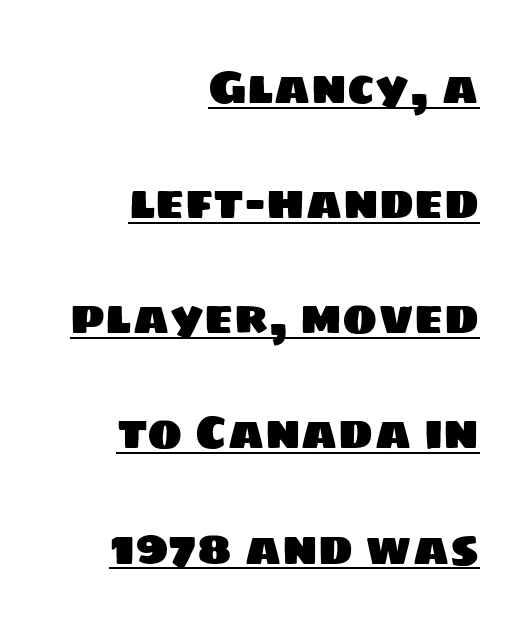
Q: Is the typeface a serif or a sans-serif typeface? A: Sans-serif.
Q: Is the text underlined? A: Yes.
Q: How is the paragraph aligned? A: Right-aligned.
Q: Is the spacing between letters normal or unusually wide? A: Normal.
Q: Is the spacing between lines tight, normal or loose? A: Loose.
Q: Width (condensed, normal, or wide)? A: Normal.
Q: Stroke contrast? A: Low.
Q: x-height? A: Large.
Q: Monospaced? A: No.
